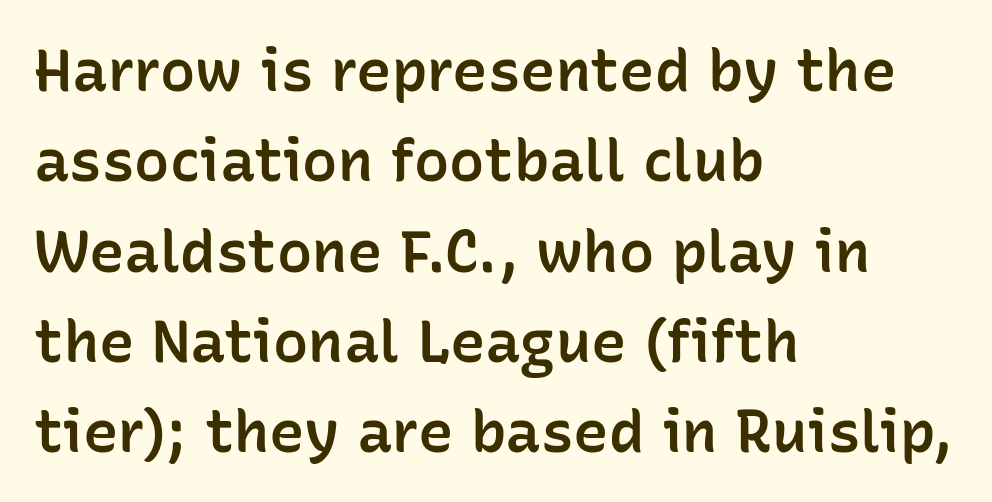
{"serif": "no", "italic": "no", "bold": "semi", "weight": "semibold", "width": "normal", "stroke_contrast": "low", "x_height": "medium", "monospaced": "no", "underline": "no", "align": "left", "line_spacing": "normal", "line_spacing_ratio": 1.53, "letter_spacing": "normal", "letter_spacing_em": 0.0, "glyph_px": 59}
